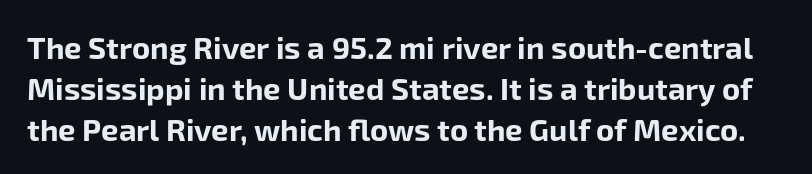
The image shows 31 px bold sans-serif type, upright; set normal line spacing (1.32x), normal letter spacing, not underlined; low stroke contrast and a medium x-height.
